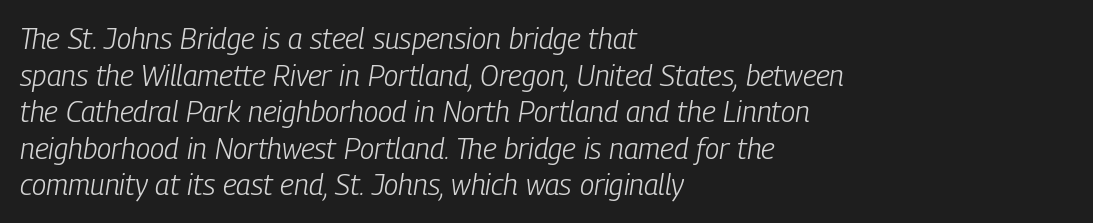
Q: Is the text bold? A: No.
Q: Is the text italic (slanted)? A: Yes, it leans right by about 9 degrees.
Q: Is the text underlined? A: No.
Q: How is the paragraph aligned? A: Left-aligned.
Q: Is the spacing between letters normal or unusually wide? A: Normal.
Q: Is the spacing between lines tight, normal or loose? A: Normal.
Q: Width (condensed, normal, or wide)? A: Condensed.
Q: Stroke contrast? A: Low.
Q: x-height? A: Medium.
Q: Monospaced? A: No.
